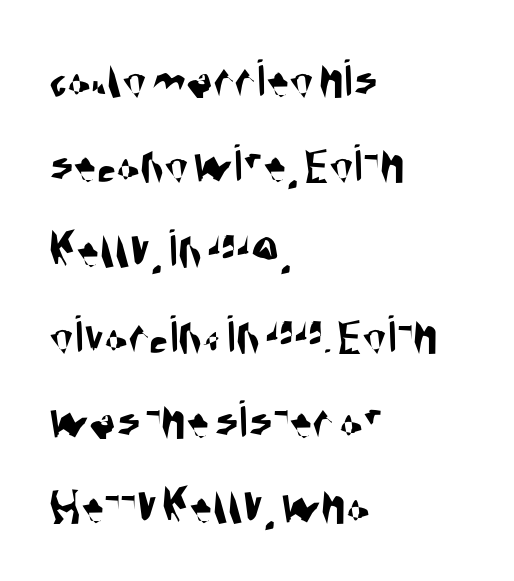
{"serif": "no", "width": "condensed", "stroke_contrast": "medium", "x_height": "large", "monospaced": "no", "underline": "no", "align": "left", "line_spacing": "normal", "line_spacing_ratio": 1.55, "letter_spacing": "normal", "letter_spacing_em": 0.0, "glyph_px": 55}
